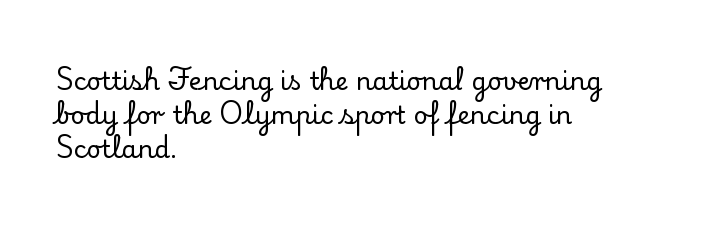
The lettering holds an erect, upright posture throughout. Nobody drew a line under any word here. This rendering uses left alignment, leaving the right contour irregular. Each new line begins a customary step beneath the previous one. Students, note that the glyphs here touch the page at normal intervals.
